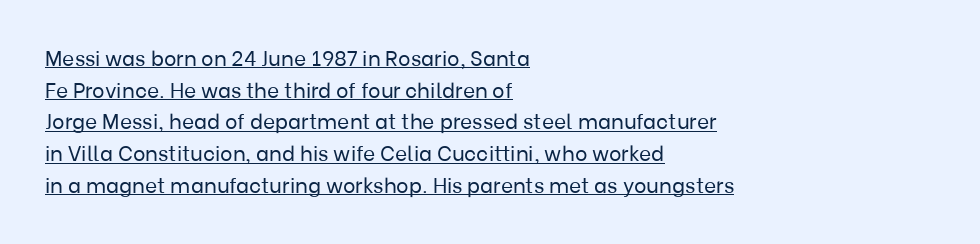
Q: Is the text bold? A: No.
Q: Is the text italic (slanted)? A: No, it is upright.
Q: Is the text underlined? A: Yes.
Q: How is the paragraph aligned? A: Left-aligned.
Q: Is the spacing between letters normal or unusually wide? A: Normal.
Q: Is the spacing between lines tight, normal or loose? A: Normal.
